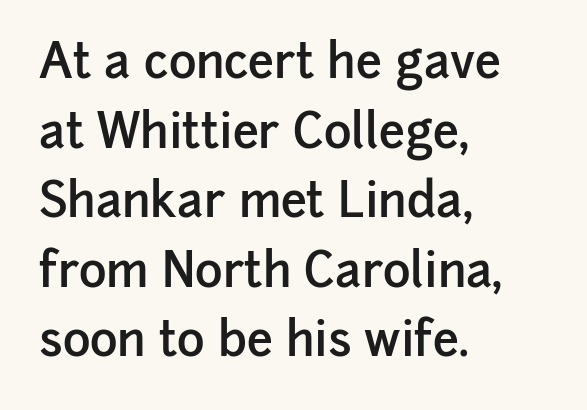
Proportional: the letters do not fall into vertical columns. Strokes here are thickened, but only to semibold level. Words appear dense and cohesive because spacing is normal. The designer went with a sans here, leaving each stem footless.
